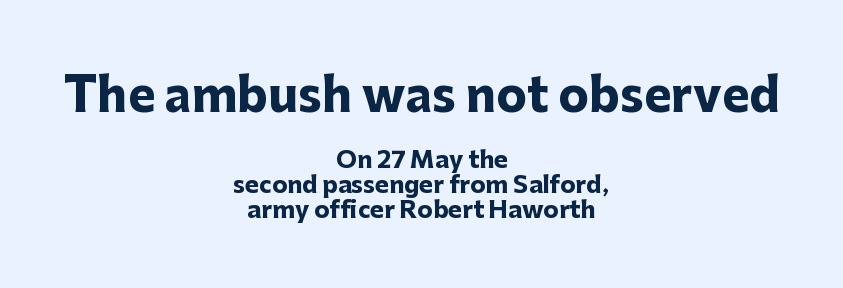
Q: Is the text bold? A: Yes.
Q: Is the text italic (slanted)? A: No, it is upright.
Q: Is the typeface a serif or a sans-serif typeface? A: Sans-serif.
Q: Is the text underlined? A: No.
Q: How is the paragraph aligned? A: Centered.
Q: Is the spacing between letters normal or unusually wide? A: Normal.
Q: Is the spacing between lines tight, normal or loose? A: Tight.
Q: Which block of text is set in a larger size, the first (top) or the second (bottom)? A: The first (top) one.
Q: Width (condensed, normal, or wide)? A: Normal.
Q: Stroke contrast? A: Low.
Q: x-height? A: Medium.
Q: Monospaced? A: No.
